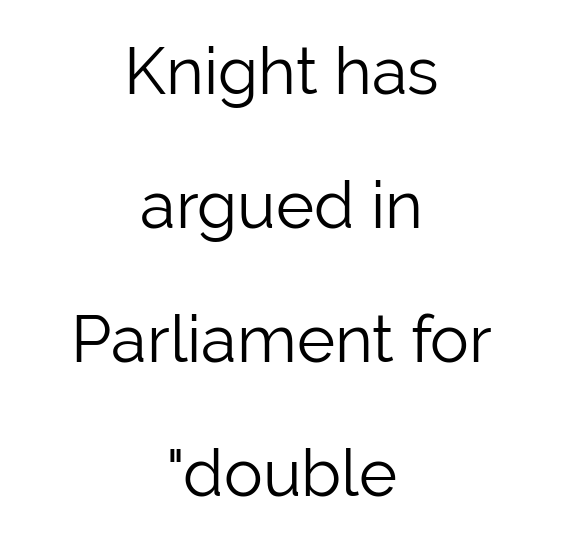
The image shows 65 px light sans-serif type, upright; set centered, loose line spacing (2.06x), normal letter spacing, not underlined; low stroke contrast and a medium x-height.
